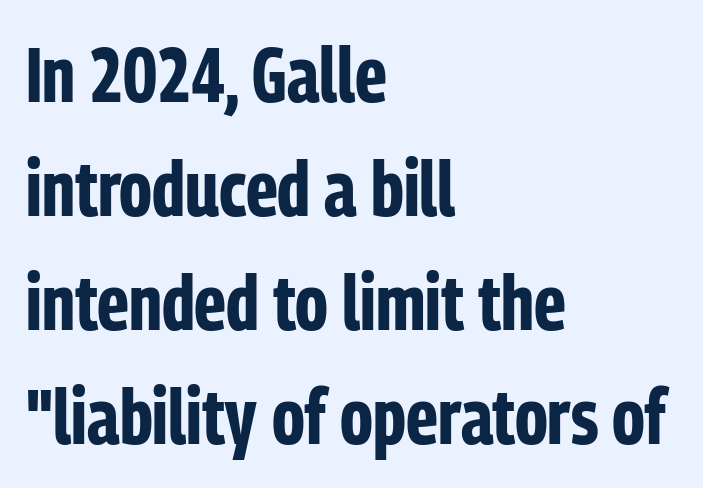
The image shows 78 px bold, condensed sans-serif type, upright; set left-aligned, normal line spacing (1.46x), normal letter spacing, not underlined; low stroke contrast and a medium x-height.
